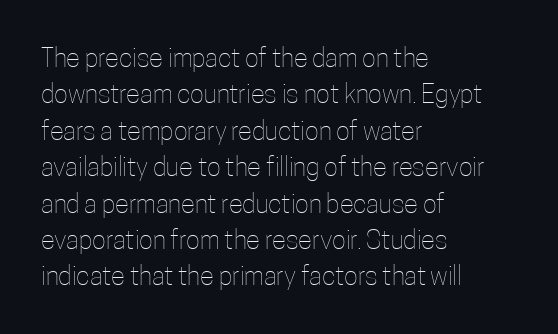
Short and long lines alike share a common starting point at left. The typeface has the unassuming heft of standard copy or less. Is the letter spacing exaggerated? No — it looks like the ordinary default. Has an underline been added? It has not. Posture: vertical.
